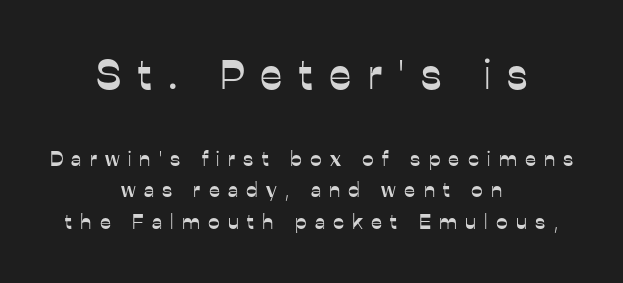
{"serif": "no", "italic": "no", "width": "normal", "stroke_contrast": "low", "x_height": "medium", "monospaced": "no", "underline": "no", "align": "center", "line_spacing": "normal", "line_spacing_ratio": 1.5, "letter_spacing": "wide", "letter_spacing_em": 0.39, "larger_block": "first", "size_ratio": 2.0, "glyph_px": 42}
